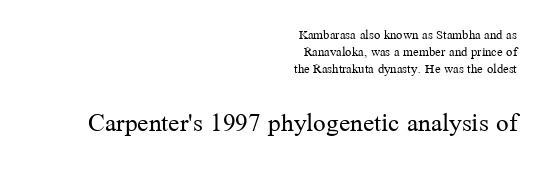
Notice how the passage keeps a crisp vertical edge on the right only. Visually, the bottom section dominates because its glyphs are scaled up. Letterform terminals end in serifs throughout the passage. Caption: standard tracking, unaltered. You could not count columns in this text — the font is proportionally spaced.
